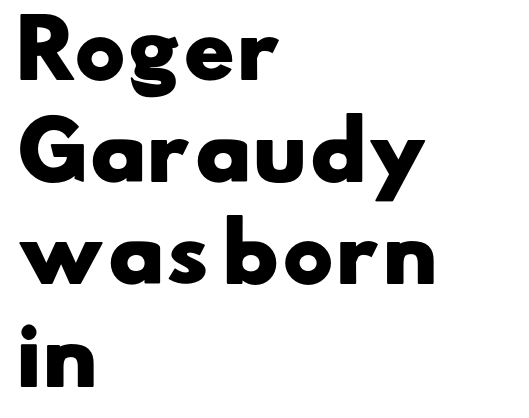
Q: Is the text bold? A: Yes.
Q: Is the typeface a serif or a sans-serif typeface? A: Sans-serif.
Q: Is the text underlined? A: No.
Q: How is the paragraph aligned? A: Left-aligned.
Q: Is the spacing between letters normal or unusually wide? A: Normal.
Q: Is the spacing between lines tight, normal or loose? A: Normal.
Q: Width (condensed, normal, or wide)? A: Wide.
Q: Stroke contrast? A: Low.
Q: x-height? A: Small.
Q: Monospaced? A: No.
